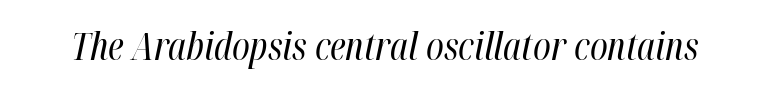
Q: Is the text bold? A: No.
Q: Is the text italic (slanted)? A: Yes, it leans right by about 12 degrees.
Q: Is the text underlined? A: No.
Q: Is the spacing between letters normal or unusually wide? A: Normal.
Q: Width (condensed, normal, or wide)? A: Condensed.
Q: Stroke contrast? A: High.
Q: x-height? A: Medium.
Q: Monospaced? A: No.
